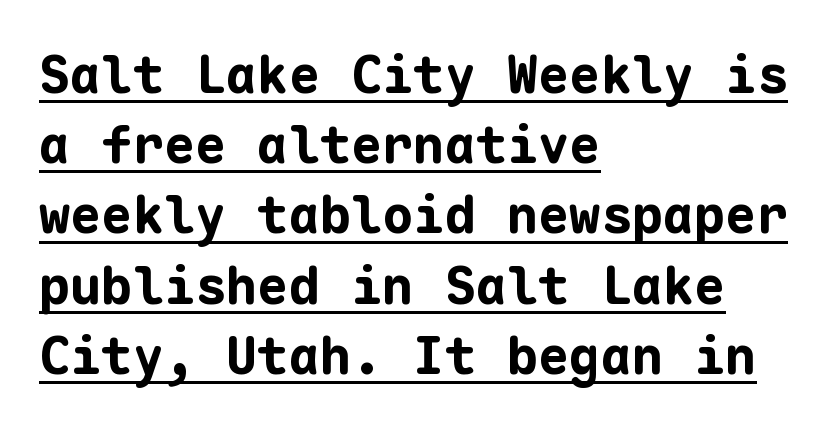
Each new line begins a customary step beneath the previous one. In terms of letterform style, serifs are entirely absent. Vertical strokes here are truly vertical. The type is set solid horizontally, with unmodified tracking.
